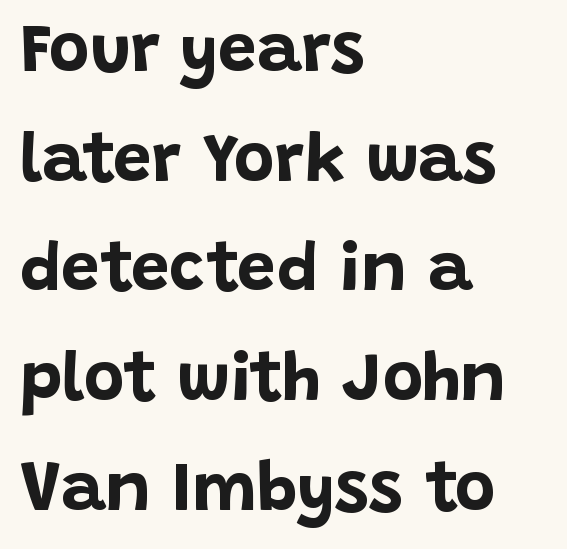
The image shows 69 px bold sans-serif type, upright; set left-aligned, normal line spacing (1.59x), normal letter spacing, not underlined; low stroke contrast and a large x-height.
